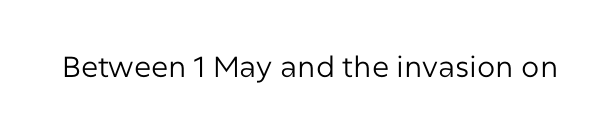
Q: Is the text bold? A: No.
Q: Is the text italic (slanted)? A: No, it is upright.
Q: Is the typeface a serif or a sans-serif typeface? A: Sans-serif.
Q: Is the text underlined? A: No.
Q: Is the spacing between letters normal or unusually wide? A: Normal.
Q: Width (condensed, normal, or wide)? A: Normal.
Q: Stroke contrast? A: Low.
Q: x-height? A: Medium.
Q: Monospaced? A: No.
